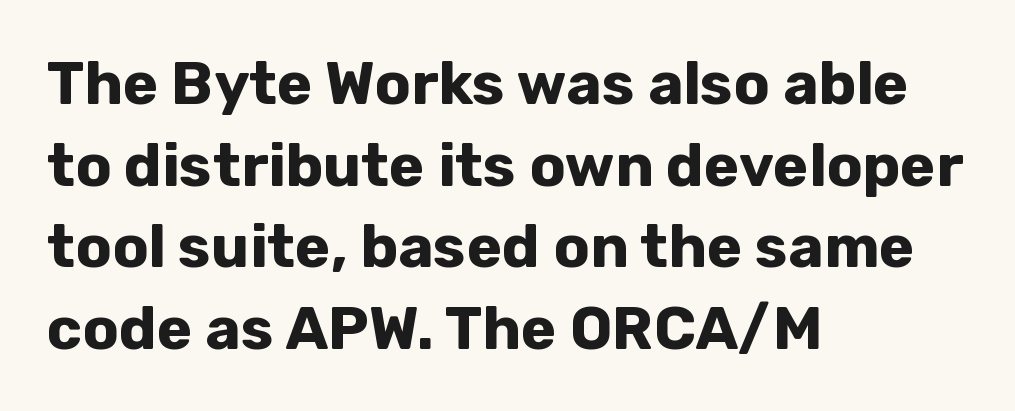
The image shows 60 px bold sans-serif type, upright; set left-aligned, normal line spacing (1.36x), normal letter spacing, not underlined; low stroke contrast and a medium x-height.
